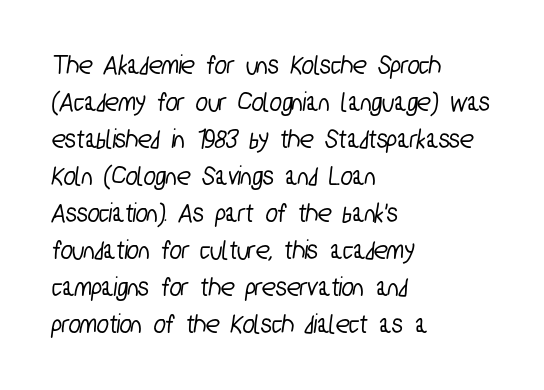
{"serif": "no", "width": "condensed", "stroke_contrast": "low", "x_height": "medium", "monospaced": "no", "underline": "no", "align": "left", "line_spacing": "normal", "line_spacing_ratio": 1.32, "letter_spacing": "normal", "letter_spacing_em": 0.0, "glyph_px": 28}
